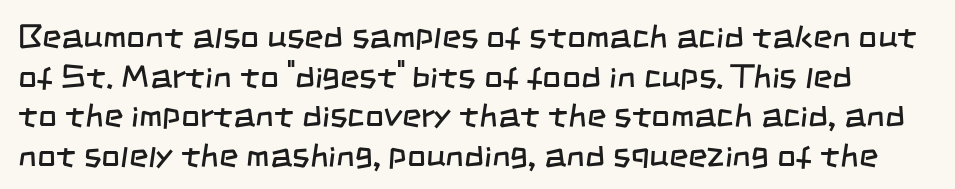
The image shows 33 px regular-weight, condensed sans-serif type; set line spacing 1.2x, normal letter spacing, not underlined; low stroke contrast and a large x-height.
